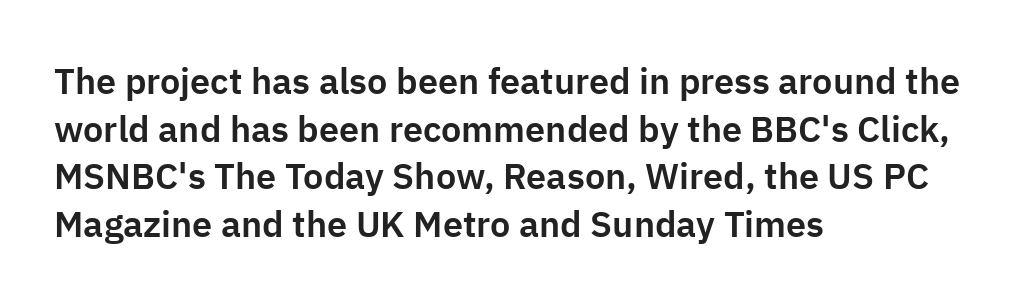
Q: Is the text italic (slanted)? A: No, it is upright.
Q: Is the typeface a serif or a sans-serif typeface? A: Sans-serif.
Q: Is the text underlined? A: No.
Q: How is the paragraph aligned? A: Left-aligned.
Q: Is the spacing between letters normal or unusually wide? A: Normal.
Q: Is the spacing between lines tight, normal or loose? A: Normal.
Q: Width (condensed, normal, or wide)? A: Normal.
Q: Stroke contrast? A: Low.
Q: x-height? A: Medium.
Q: Monospaced? A: No.
